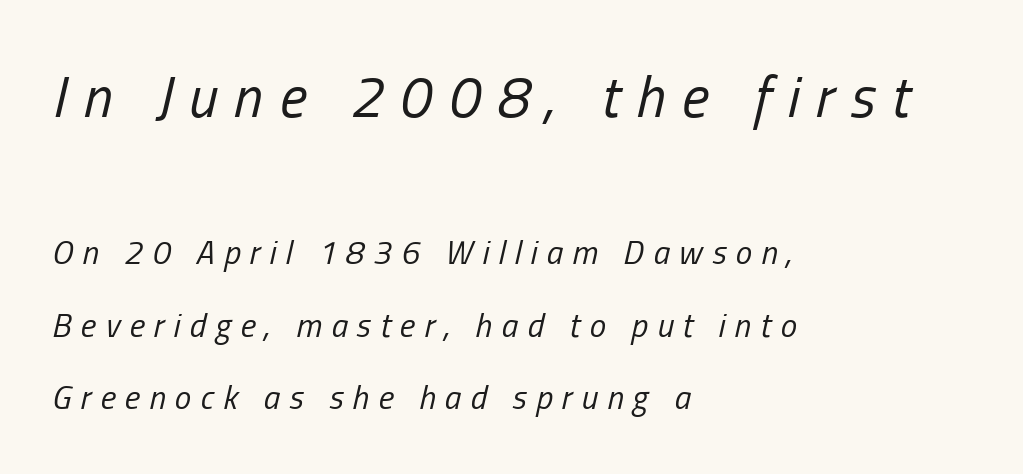
{"italic": "yes", "lean": "right", "slant_degrees": 13, "bold": "no", "weight": "regular", "width": "condensed", "stroke_contrast": "low", "x_height": "medium", "monospaced": "no", "underline": "no", "align": "left", "line_spacing": "loose", "line_spacing_ratio": 2.21, "letter_spacing": "wide", "letter_spacing_em": 0.28, "larger_block": "first", "size_ratio": 1.76, "glyph_px": 58}
